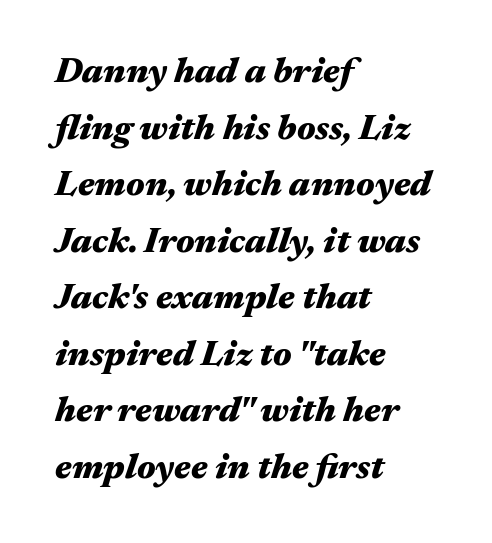
{"italic": "yes", "lean": "right", "slant_degrees": 17, "bold": "yes", "weight": "heavy", "width": "wide", "stroke_contrast": "medium", "x_height": "medium", "monospaced": "no", "underline": "no", "align": "left", "line_spacing": "normal", "line_spacing_ratio": 1.57, "letter_spacing": "normal", "letter_spacing_em": 0.0, "glyph_px": 36}
